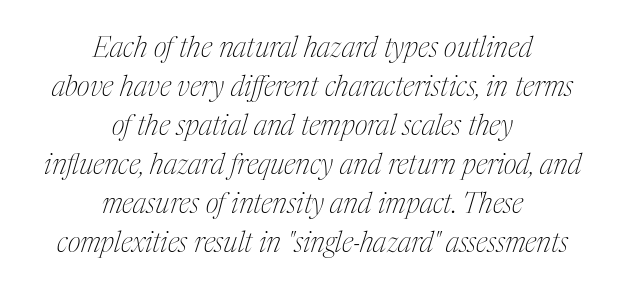
The image shows 28 px thin, condensed serif type, italic (leaning right); set centered, normal line spacing (1.39x), normal letter spacing, not underlined; medium stroke contrast and a medium x-height.
